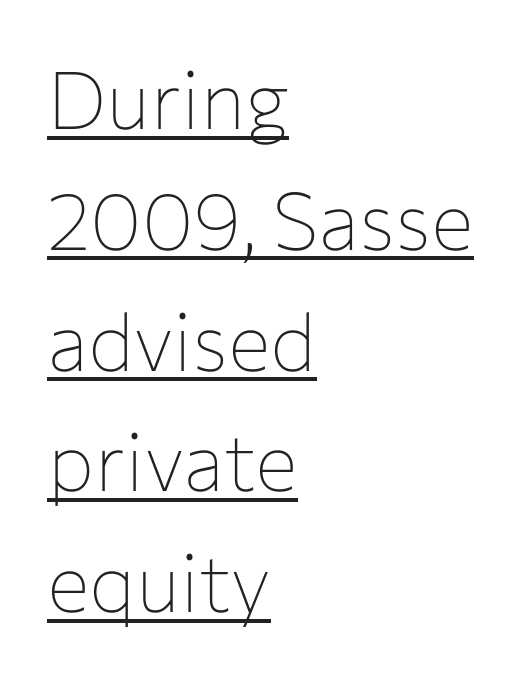
Reading down the column, the eye jumps a familiar distance to each next line. A roman cut, with each character standing at attention. The tracking reads as untouched default to a designer's eye. Heaviness? Minimal to ordinary, like unemphasized prose.
